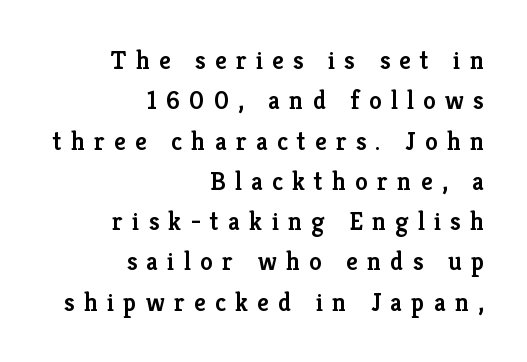
The image shows 26 px text type, upright; set right-aligned, normal line spacing (1.55x), unusually wide letter spacing (+0.35 em), not underlined.
